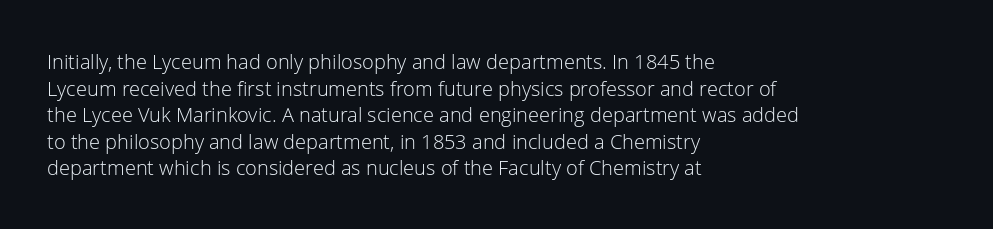
Q: Is the text bold? A: No.
Q: Is the text italic (slanted)? A: No, it is upright.
Q: Is the text underlined? A: No.
Q: How is the paragraph aligned? A: Left-aligned.
Q: Is the spacing between letters normal or unusually wide? A: Normal.
Q: Is the spacing between lines tight, normal or loose? A: Normal.
